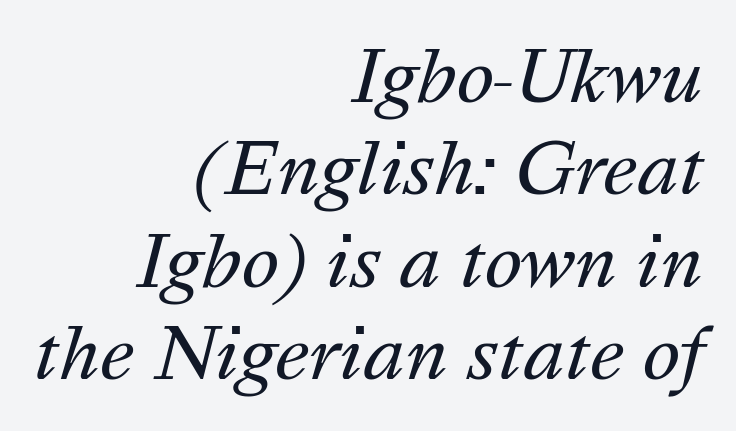
{"italic": "yes", "lean": "right", "slant_degrees": 16, "bold": "no", "weight": "regular", "width": "normal", "stroke_contrast": "medium", "x_height": "medium", "monospaced": "no", "underline": "no", "align": "right", "line_spacing": "normal", "line_spacing_ratio": 1.3, "letter_spacing": "normal", "letter_spacing_em": 0.0, "glyph_px": 71}
